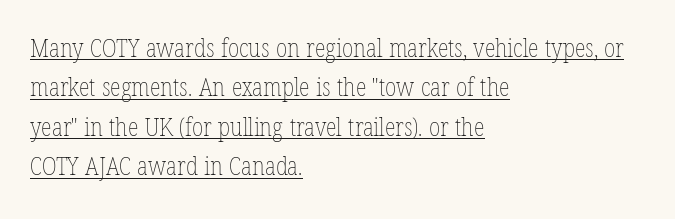
If you drew a line through each stem, it would be perfectly vertical. Reading down the column, the eye jumps a familiar distance to each next line. The strokes carry an ordinary text weight at most. Looks like someone drew a line under every word here. Is the letter spacing exaggerated? No — it looks like the ordinary default. Notice how the passage keeps a crisp vertical edge on the left only.
